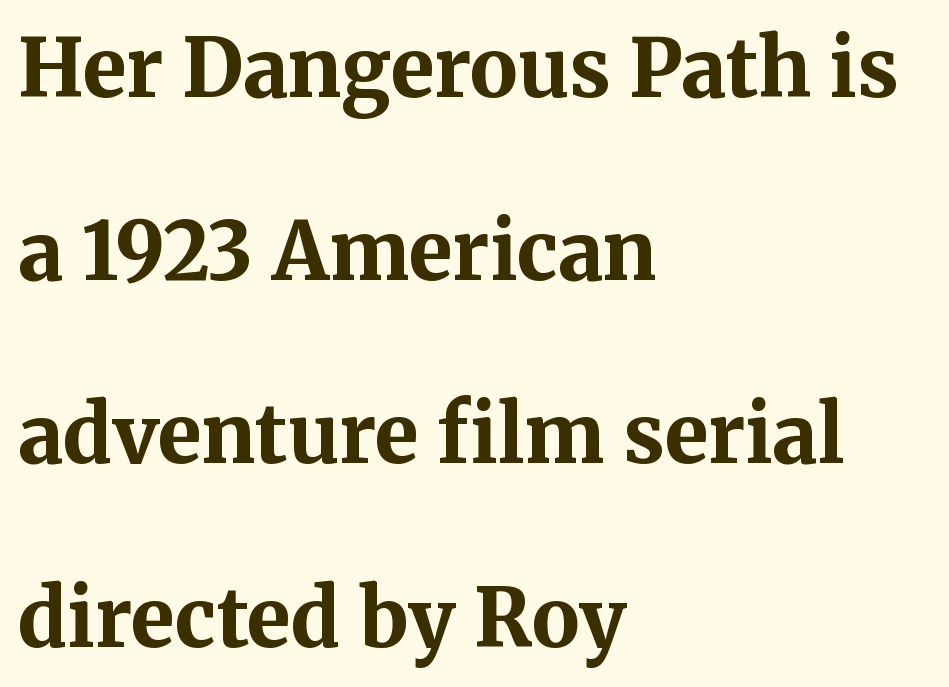
{"serif": "yes", "italic": "no", "bold": "yes", "weight": "bold", "width": "normal", "stroke_contrast": "medium", "x_height": "medium", "monospaced": "no", "underline": "no", "align": "left", "line_spacing": "loose", "line_spacing_ratio": 2.29, "letter_spacing": "normal", "letter_spacing_em": 0.0, "glyph_px": 80}
